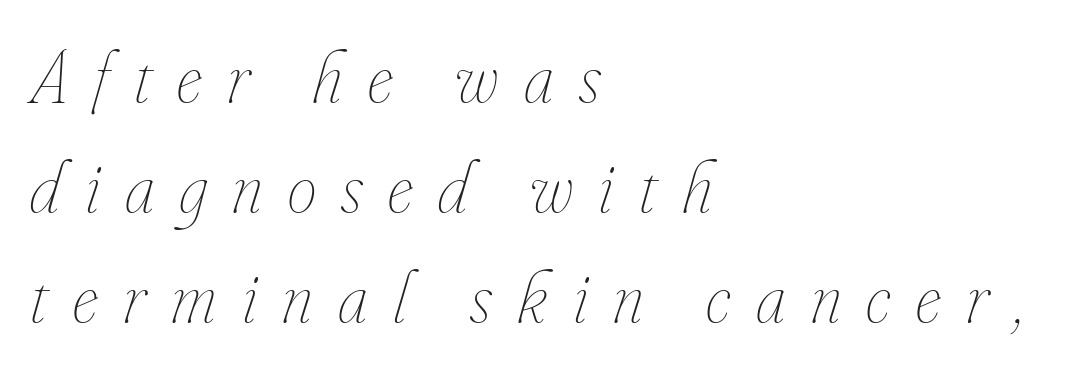
This reads as an unemphasized weight, regular at the heaviest. Character widths vary here, with narrow letters taking less room than wide ones. Any mark beneath the type? The region is blank. Leading: standard.
